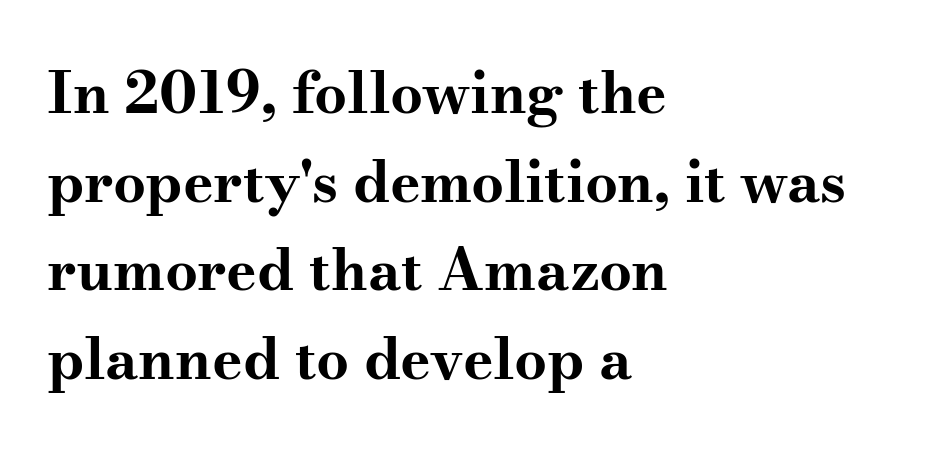
{"serif": "yes", "italic": "no", "bold": "yes", "weight": "bold", "width": "wide", "stroke_contrast": "medium", "x_height": "small", "monospaced": "no", "underline": "no", "align": "left", "line_spacing": "normal", "line_spacing_ratio": 1.53, "letter_spacing": "normal", "letter_spacing_em": 0.0, "glyph_px": 58}
